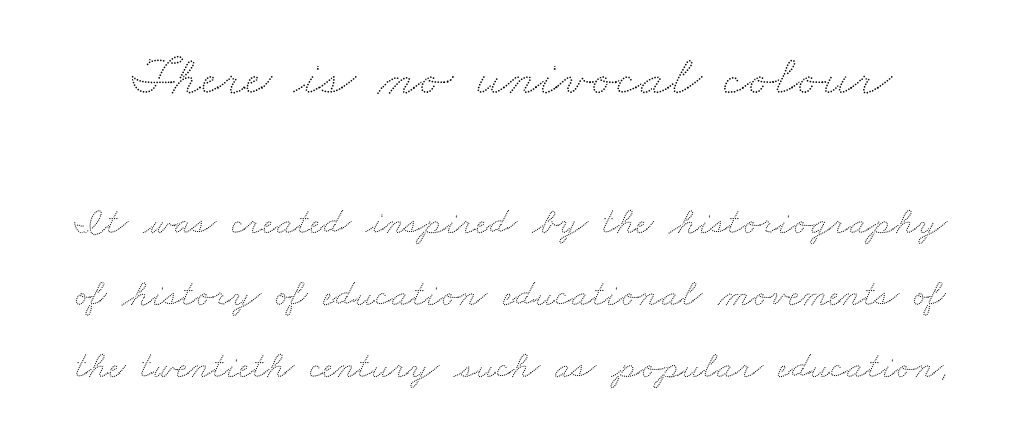
{"width": "wide", "stroke_contrast": "low", "x_height": "small", "monospaced": "no", "underline": "no", "line_spacing_ratio": 1.89, "letter_spacing": "normal", "letter_spacing_em": 0.0, "larger_block": "first", "size_ratio": 1.5, "glyph_px": 57}
